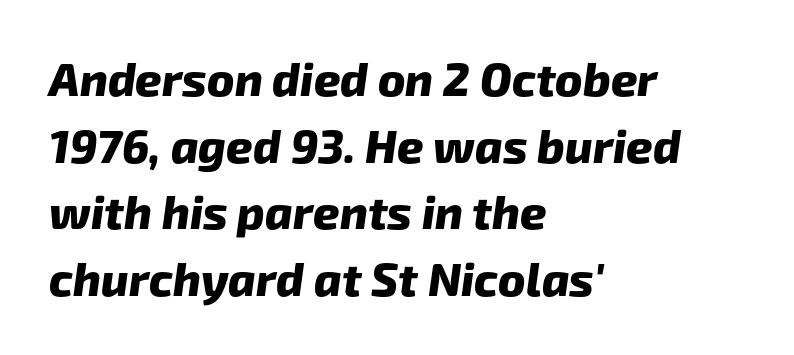
{"serif": "no", "bold": "yes", "weight": "heavy", "width": "normal", "stroke_contrast": "low", "x_height": "medium", "monospaced": "no", "underline": "no", "align": "left", "line_spacing": "normal", "line_spacing_ratio": 1.45, "letter_spacing": "normal", "letter_spacing_em": 0.0, "glyph_px": 46}
